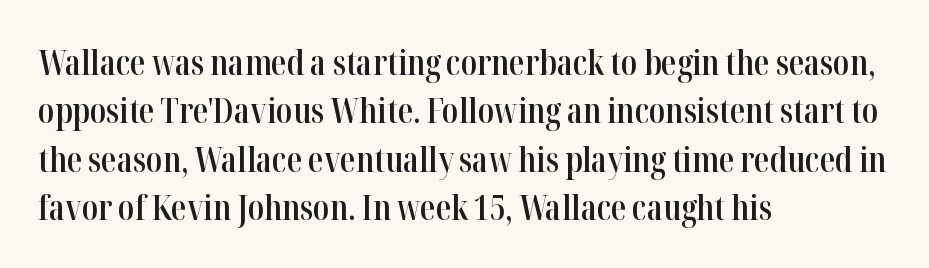
Q: Is the text bold? A: Semi-bold.
Q: Is the text italic (slanted)? A: No, it is upright.
Q: Is the typeface a serif or a sans-serif typeface? A: Serif.
Q: Is the text underlined? A: No.
Q: How is the paragraph aligned? A: Left-aligned.
Q: Is the spacing between letters normal or unusually wide? A: Normal.
Q: Is the spacing between lines tight, normal or loose? A: Normal.
Q: Width (condensed, normal, or wide)? A: Condensed.
Q: Stroke contrast? A: High.
Q: x-height? A: Medium.
Q: Monospaced? A: No.
